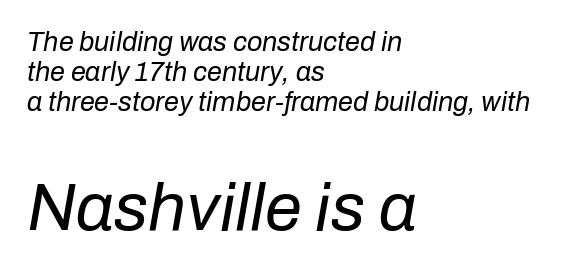
{"italic": "yes", "lean": "right", "slant_degrees": 10, "bold": "no", "weight": "regular", "width": "normal", "stroke_contrast": "low", "x_height": "medium", "monospaced": "no", "underline": "no", "align": "left", "line_spacing": "tight", "line_spacing_ratio": 1.12, "letter_spacing": "normal", "letter_spacing_em": 0.0, "larger_block": "second", "size_ratio": 2.48, "glyph_px": 67}
